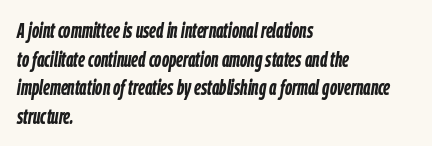
Reading down the block, your eye returns to a fixed left position each line. Italic? Definitely — the glyphs are oblique. The space beneath each line is pristine and unruled. Heavy, bold letterforms. Tracking value appears to be zero — textbook default spacing.
